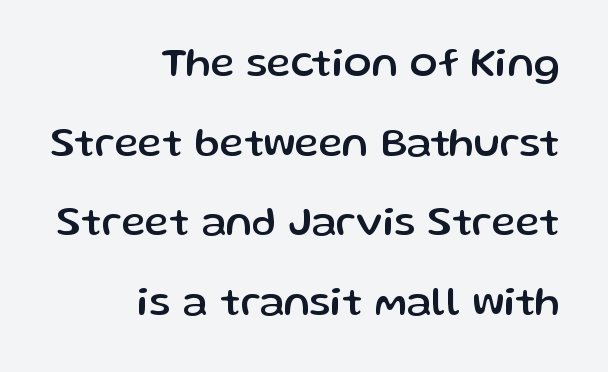
{"serif": "no", "italic": "no", "width": "normal", "stroke_contrast": "low", "x_height": "medium", "monospaced": "no", "underline": "no", "align": "right", "line_spacing": "loose", "line_spacing_ratio": 1.94, "letter_spacing": "normal", "letter_spacing_em": 0.0, "glyph_px": 41}
